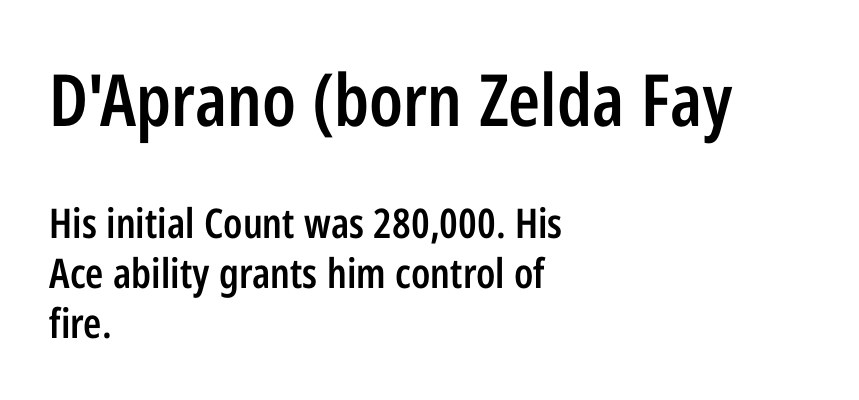
{"serif": "no", "italic": "no", "bold": "semi", "weight": "semibold", "width": "condensed", "stroke_contrast": "low", "x_height": "medium", "monospaced": "no", "underline": "no", "align": "left", "line_spacing_ratio": 1.22, "letter_spacing": "normal", "letter_spacing_em": 0.0, "larger_block": "first", "size_ratio": 1.76, "glyph_px": 72}
